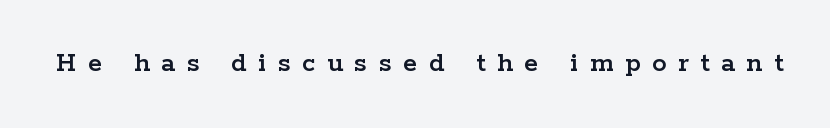
Little horizontal feet cap the strokes, marking this as serif type. Designer's note — italics off, roman on. Letter spacing: wide. Letters rest on an invisible, unmarked baseline. Think of a printed novel: that variable character pitch is what you see here.
